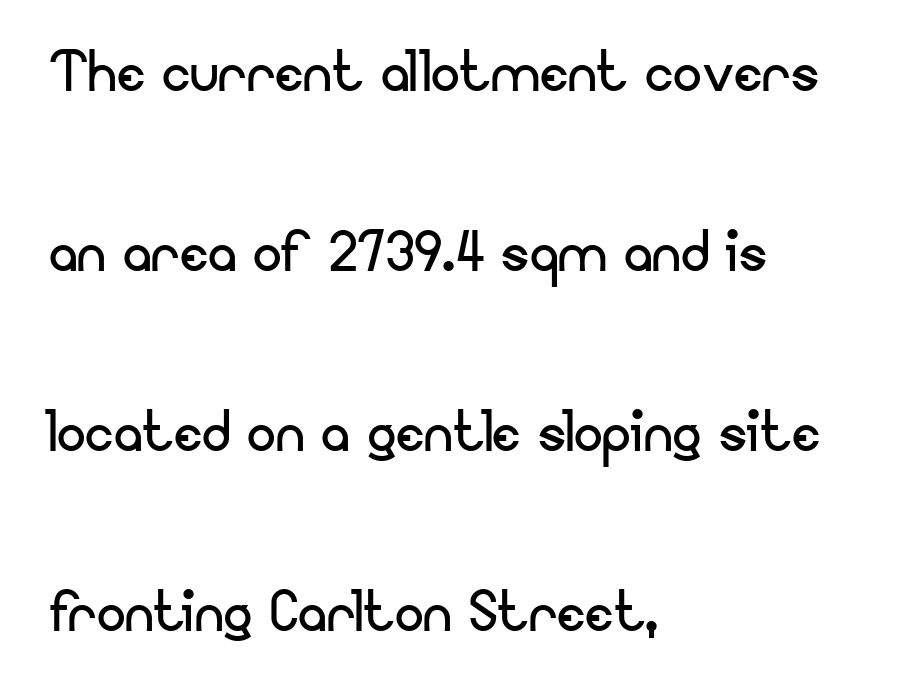
The image shows 72 px regular-weight sans-serif type, upright; set left-aligned, loose line spacing (2.5x), normal letter spacing, not underlined; low stroke contrast and a small x-height.
